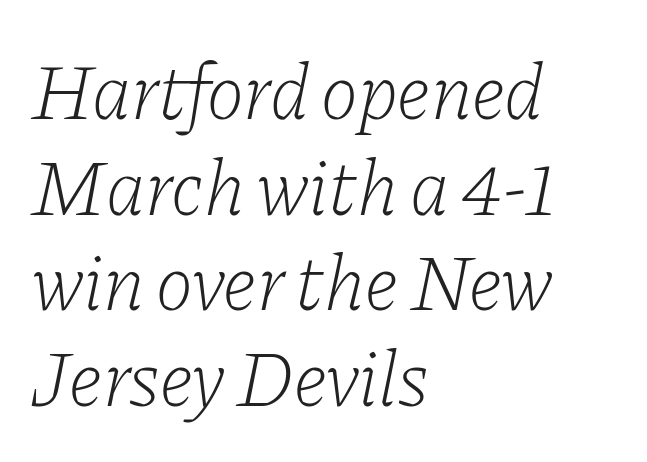
The image shows 79 px light serif type, italic (leaning right); set left-aligned, line spacing 1.21x, normal letter spacing, not underlined; low stroke contrast and a medium x-height.
